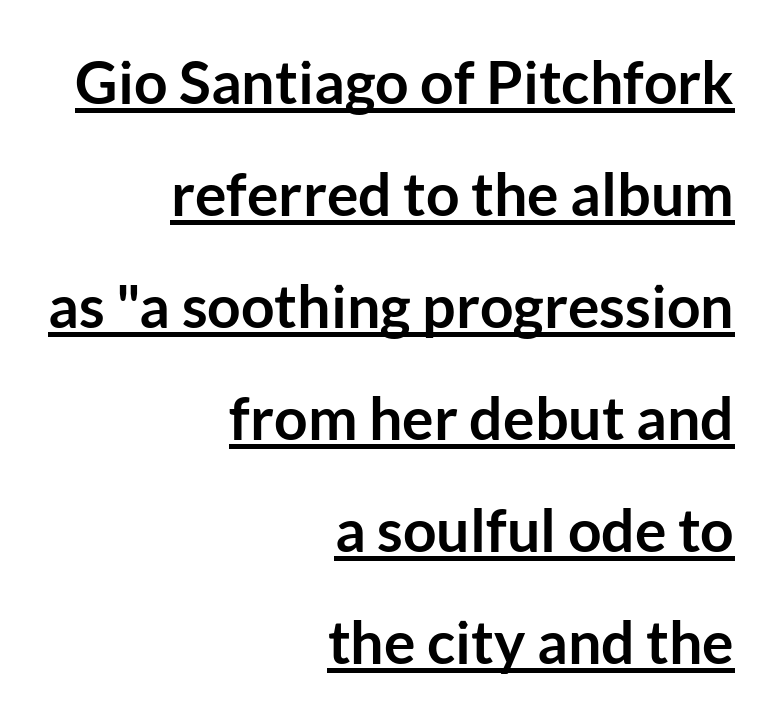
Standard letterfit; no display-style spreading of the glyphs. One-word summary of the alignment: right. Tall strokes in this sample are plumb rather than angled. Vertical spacing — loose. These lines are composed in type without serifs. Descenders here cross a horizontal rule under the line.
